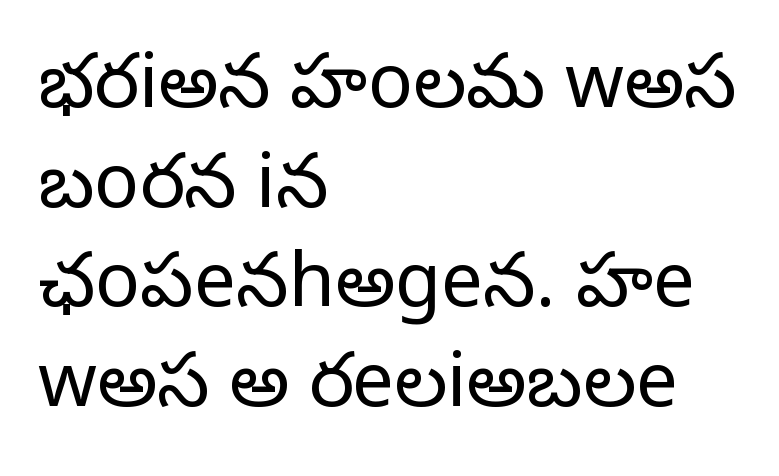
Q: Is the text bold? A: No.
Q: Is the text italic (slanted)? A: No, it is upright.
Q: Is the typeface a serif or a sans-serif typeface? A: Sans-serif.
Q: Is the text underlined? A: No.
Q: How is the paragraph aligned? A: Left-aligned.
Q: Is the spacing between letters normal or unusually wide? A: Normal.
Q: Is the spacing between lines tight, normal or loose? A: Normal.
Q: Width (condensed, normal, or wide)? A: Normal.
Q: Stroke contrast? A: Low.
Q: x-height? A: Medium.
Q: Monospaced? A: No.
